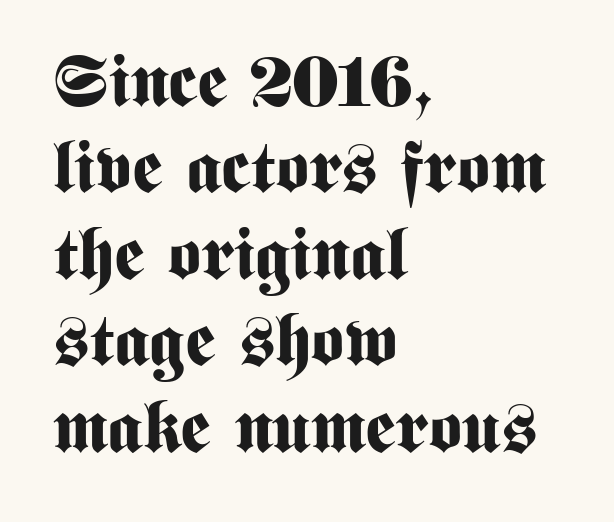
Italic: no, the glyphs are upright roman. Stroke terminals: plain, sans-serif. Do the characters align in a grid? No, the font is proportional. Emphasis by weight is at full strength: bold. Tracking here is standard; glyphs follow each other at the usual distance.
